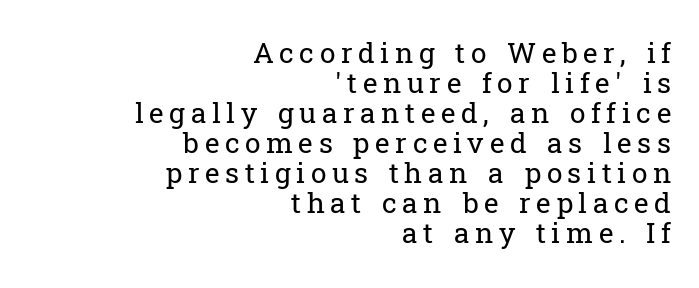
The image shows 28 px regular-weight serif type, upright; set right-aligned, tight line spacing (1.07x), unusually wide letter spacing (+0.2 em), not underlined; low stroke contrast and a medium x-height.
